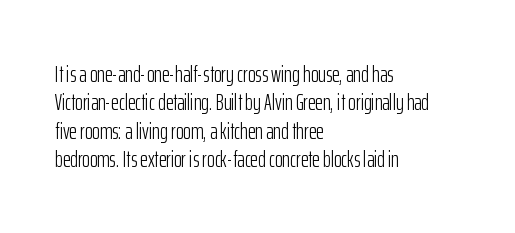
{"italic": "no", "bold": "no", "underline": "no", "align": "left", "line_spacing_ratio": 1.23, "letter_spacing": "normal", "letter_spacing_em": 0.0, "glyph_px": 23}
